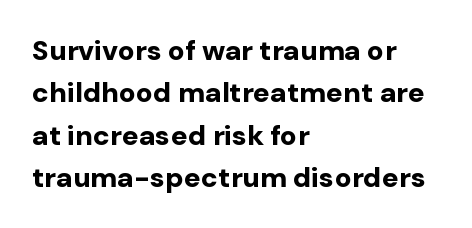
Underline: absent. Students, note that the glyphs here touch the page at normal intervals. This rendering employs a face without finishing strokes, i.e., a sans-serif. Vertical strokes here are truly vertical. Here the designer chose a conventional face with non-uniform glyph widths. This rendering uses left alignment, leaving the right contour irregular.
